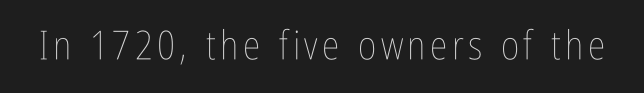
Is the stroke heavy? The answer is a plain regular-or-lighter. The space directly below the letters is spotless. Proportional: the letters do not fall into vertical columns. When letters stand straight like this, we call the style roman or upright.
